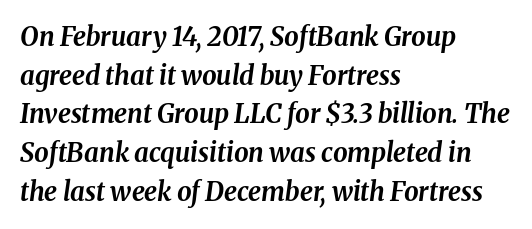
{"italic": "yes", "lean": "right", "slant_degrees": 8, "bold": "yes", "underline": "no", "align": "left", "line_spacing": "normal", "line_spacing_ratio": 1.49, "letter_spacing": "normal", "letter_spacing_em": 0.0, "glyph_px": 26}
